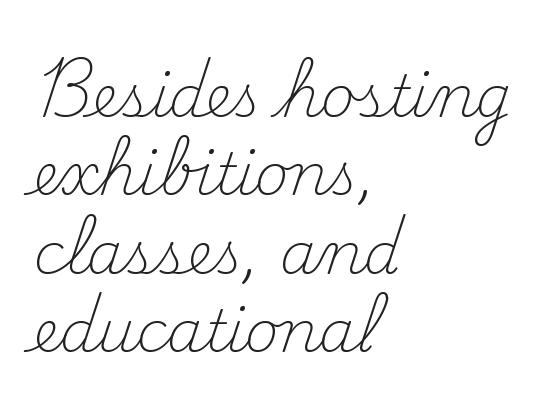
Q: Is the text bold? A: No.
Q: Is the text italic (slanted)? A: Yes.
Q: Is the typeface a serif or a sans-serif typeface? A: Serif.
Q: Is the text underlined? A: No.
Q: How is the paragraph aligned? A: Left-aligned.
Q: Is the spacing between letters normal or unusually wide? A: Normal.
Q: Is the spacing between lines tight, normal or loose? A: Normal.
Q: Width (condensed, normal, or wide)? A: Normal.
Q: Stroke contrast? A: Medium.
Q: x-height? A: Small.
Q: Monospaced? A: No.
